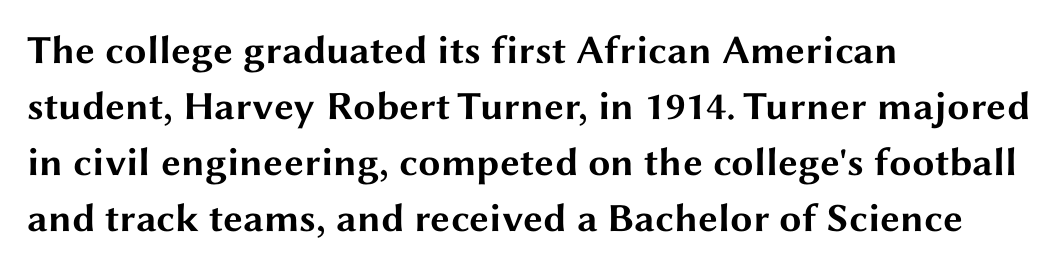
Q: Is the text bold? A: Yes.
Q: Is the text italic (slanted)? A: No, it is upright.
Q: Is the typeface a serif or a sans-serif typeface? A: Sans-serif.
Q: Is the text underlined? A: No.
Q: How is the paragraph aligned? A: Left-aligned.
Q: Is the spacing between letters normal or unusually wide? A: Normal.
Q: Is the spacing between lines tight, normal or loose? A: Normal.
Q: Width (condensed, normal, or wide)? A: Wide.
Q: Stroke contrast? A: Medium.
Q: x-height? A: Medium.
Q: Monospaced? A: No.
